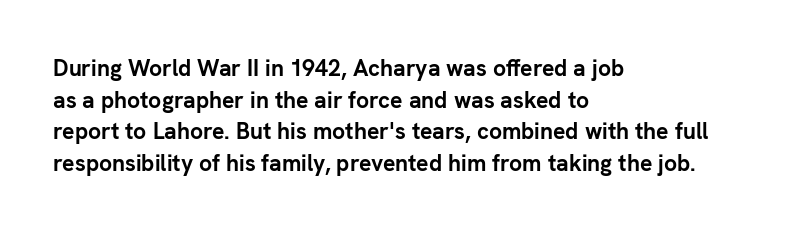
The image shows 23 px bold type, upright; set left-aligned, normal line spacing (1.37x), normal letter spacing, not underlined.
